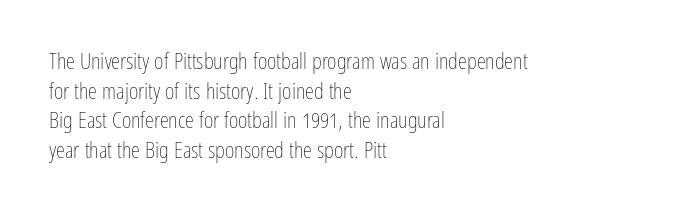
{"italic": "no", "bold": "no", "underline": "no", "align": "left", "line_spacing": "normal", "line_spacing_ratio": 1.29, "letter_spacing": "normal", "letter_spacing_em": 0.0, "glyph_px": 23}
